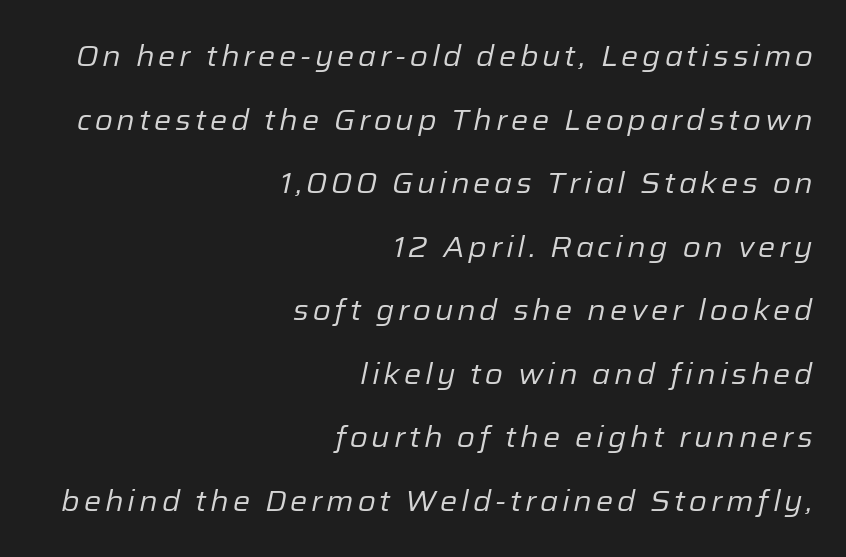
{"italic": "yes", "lean": "right", "slant_degrees": 12, "bold": "no", "weight": "regular", "width": "normal", "stroke_contrast": "low", "x_height": "medium", "monospaced": "no", "underline": "no", "align": "right", "line_spacing": "loose", "line_spacing_ratio": 2.19, "glyph_px": 29}
